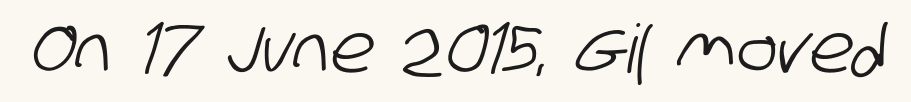
{"serif": "no", "width": "condensed", "stroke_contrast": "low", "x_height": "large", "monospaced": "no", "underline": "no", "letter_spacing": "normal", "letter_spacing_em": 0.0, "glyph_px": 67}
